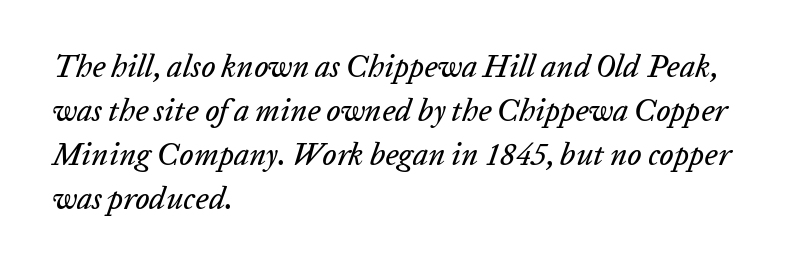
{"italic": "yes", "lean": "right", "slant_degrees": 20, "width": "normal", "stroke_contrast": "low", "x_height": "medium", "monospaced": "no", "underline": "no", "align": "left", "line_spacing": "normal", "line_spacing_ratio": 1.42, "letter_spacing": "normal", "letter_spacing_em": 0.0, "glyph_px": 31}
